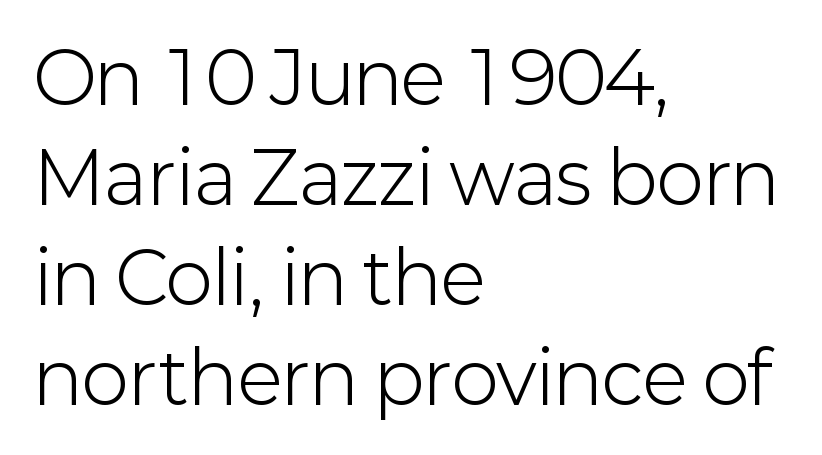
The image shows 72 px light sans-serif type, upright; set left-aligned, normal line spacing (1.39x), normal letter spacing, not underlined; low stroke contrast and a medium x-height.
